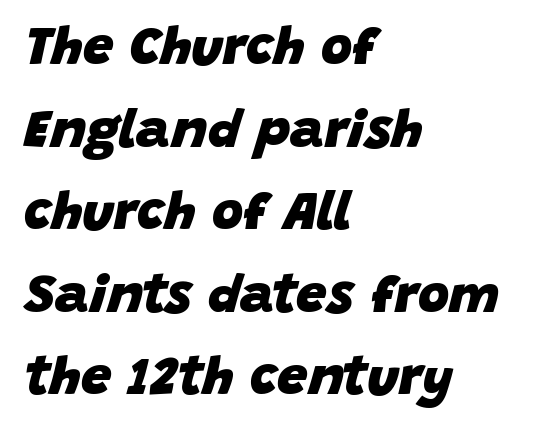
The image shows 54 px heavy type, italic (leaning right); set left-aligned, normal line spacing (1.53x), normal letter spacing, not underlined; low stroke contrast and a large x-height.
